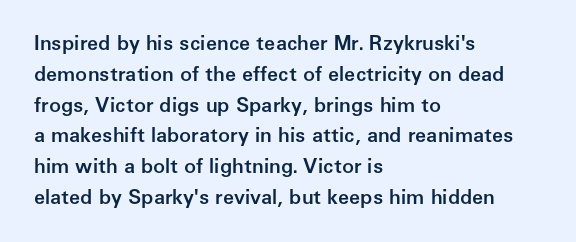
The image shows 20 px text type, upright; set left-aligned, normal line spacing (1.54x), normal letter spacing, not underlined.
